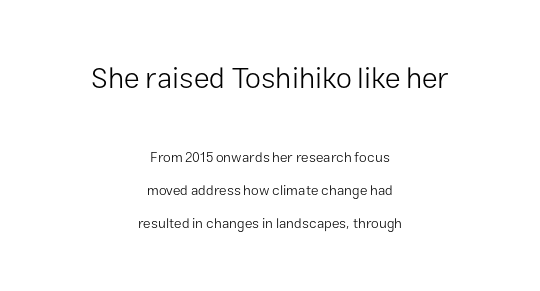
Q: Is the text bold? A: No.
Q: Is the text italic (slanted)? A: No, it is upright.
Q: Is the typeface a serif or a sans-serif typeface? A: Sans-serif.
Q: Is the text underlined? A: No.
Q: How is the paragraph aligned? A: Centered.
Q: Is the spacing between letters normal or unusually wide? A: Normal.
Q: Is the spacing between lines tight, normal or loose? A: Loose.
Q: Which block of text is set in a larger size, the first (top) or the second (bottom)? A: The first (top) one.
Q: Width (condensed, normal, or wide)? A: Normal.
Q: Stroke contrast? A: Low.
Q: x-height? A: Medium.
Q: Monospaced? A: No.
